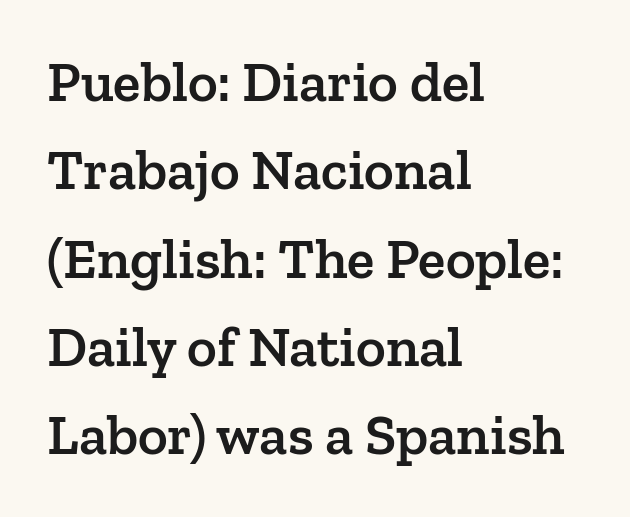
Each new line begins a customary step beneath the previous one. A bare baseline throughout the passage. Yep, those are serifs on the letters. What weight is shown? A semibold, between regular and bold. Do the characters align in a grid? No, the font is proportional.
